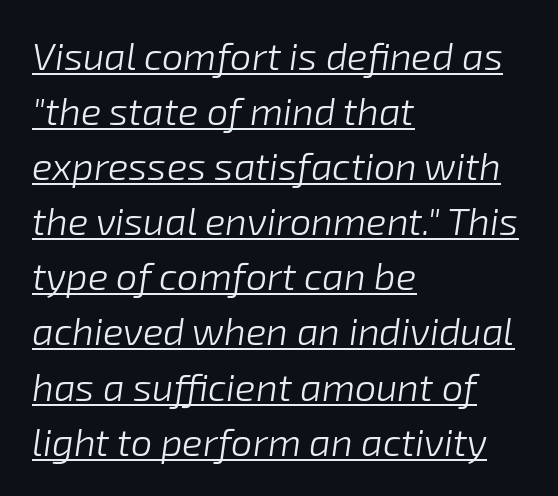
The image shows 38 px light type, italic (leaning right); set left-aligned, normal line spacing (1.45x), normal letter spacing, underlined; low stroke contrast and a medium x-height.
